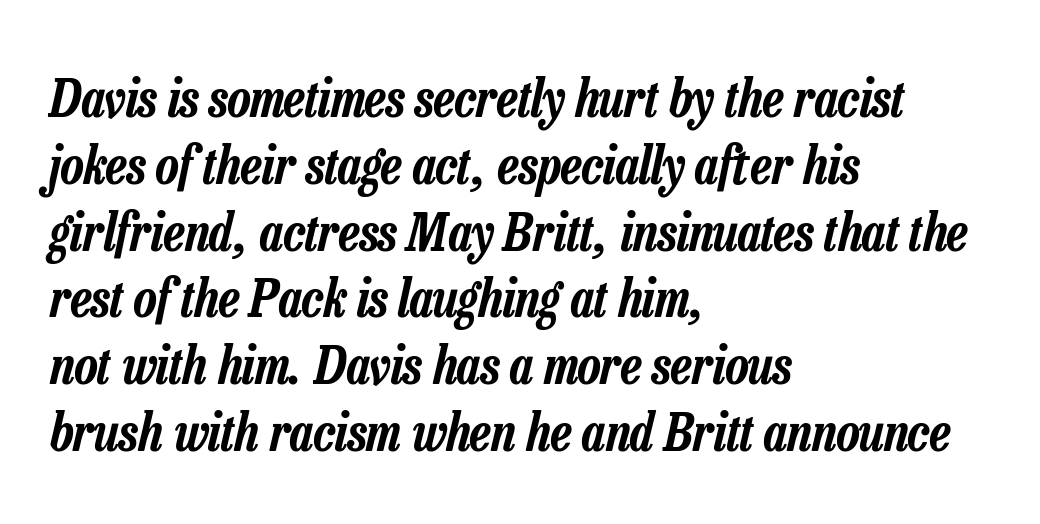
The image shows 53 px condensed type, italic (leaning right); set left-aligned, normal line spacing (1.26x), normal letter spacing, not underlined; low stroke contrast and a medium x-height.
